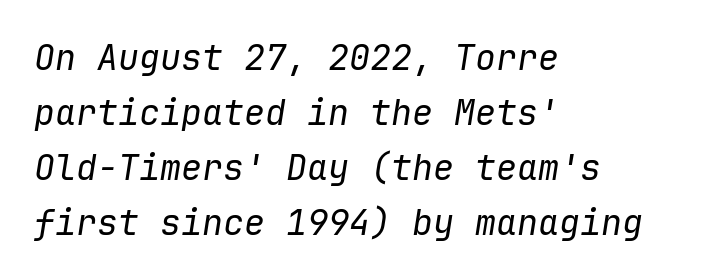
The image shows 35 px regular-weight type, italic (leaning right), monospaced; set left-aligned, normal line spacing (1.57x), normal letter spacing, not underlined; low stroke contrast and a medium x-height.
